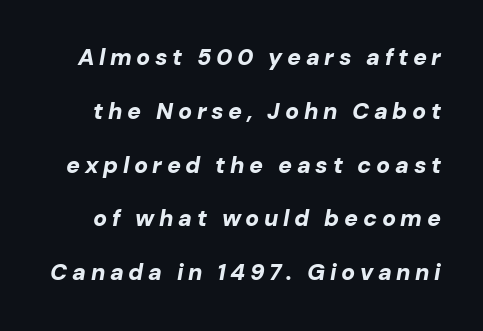
The image shows 23 px bold type, italic (leaning right); set loose line spacing (2.34x), unusually wide letter spacing (+0.2 em), not underlined.
